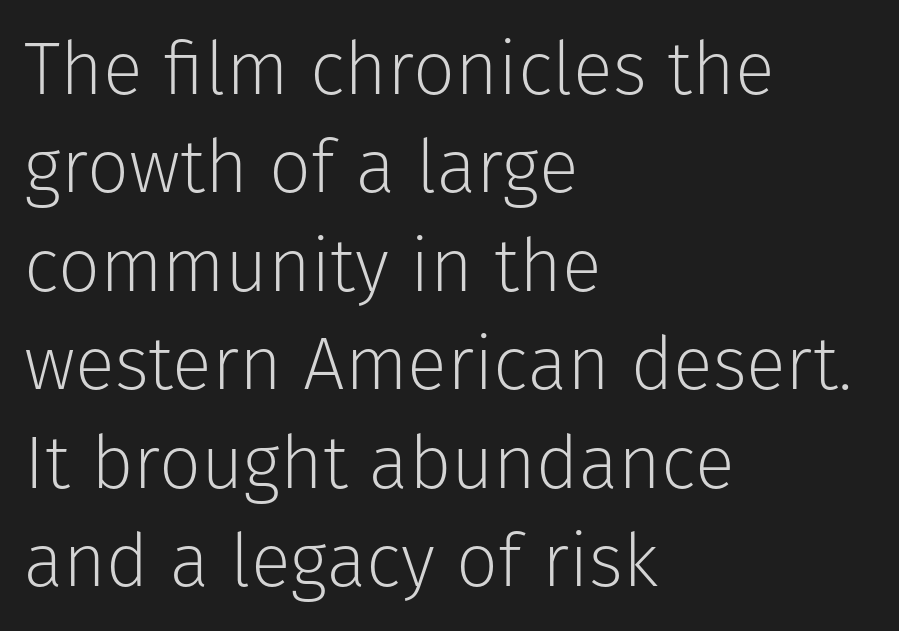
The image shows 74 px light sans-serif type, upright; set left-aligned, normal line spacing (1.33x), normal letter spacing, not underlined; low stroke contrast and a medium x-height.
